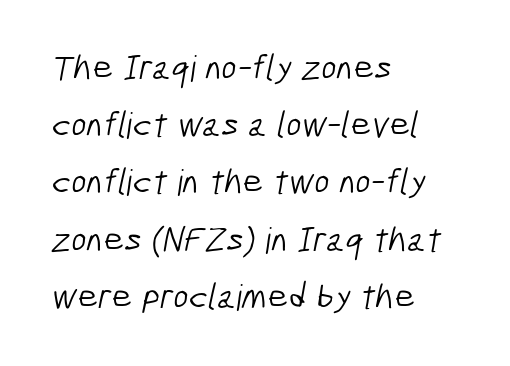
Q: Is the text bold? A: No.
Q: Is the typeface a serif or a sans-serif typeface? A: Sans-serif.
Q: Is the text underlined? A: No.
Q: How is the paragraph aligned? A: Left-aligned.
Q: Is the spacing between letters normal or unusually wide? A: Normal.
Q: Is the spacing between lines tight, normal or loose? A: Normal.
Q: Width (condensed, normal, or wide)? A: Condensed.
Q: Stroke contrast? A: Low.
Q: x-height? A: Medium.
Q: Monospaced? A: No.
